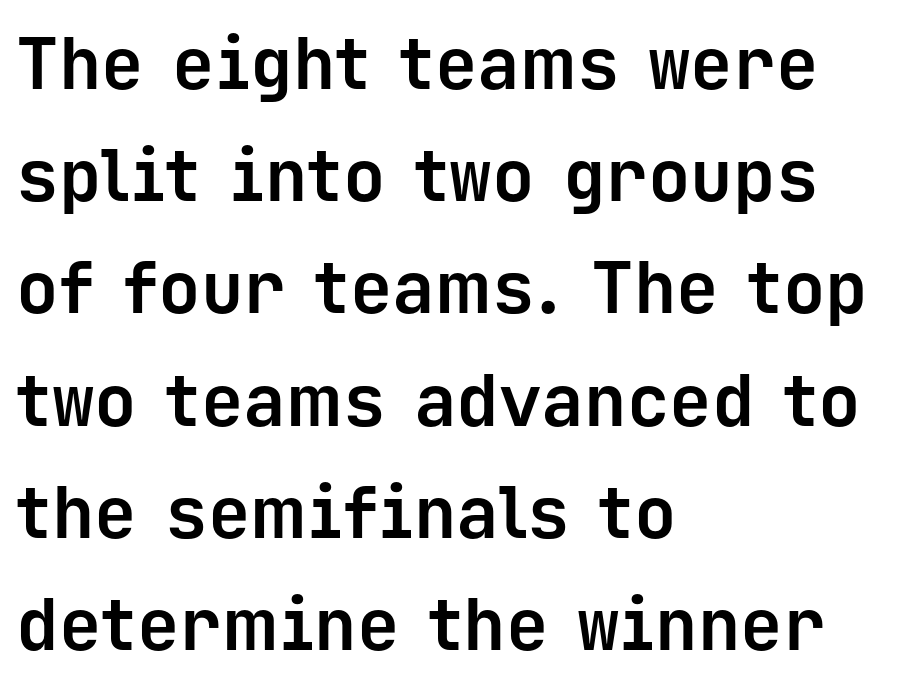
{"serif": "no", "italic": "no", "bold": "yes", "weight": "bold", "width": "normal", "stroke_contrast": "low", "x_height": "medium", "monospaced": "yes", "underline": "no", "align": "left", "line_spacing": "normal", "line_spacing_ratio": 1.58, "letter_spacing": "normal", "letter_spacing_em": 0.0, "glyph_px": 71}
